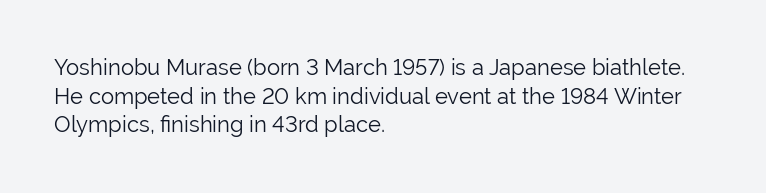
Q: Is the text bold? A: No.
Q: Is the text italic (slanted)? A: No, it is upright.
Q: Is the text underlined? A: No.
Q: How is the paragraph aligned? A: Left-aligned.
Q: Is the spacing between letters normal or unusually wide? A: Normal.
Q: Is the spacing between lines tight, normal or loose? A: Normal.
